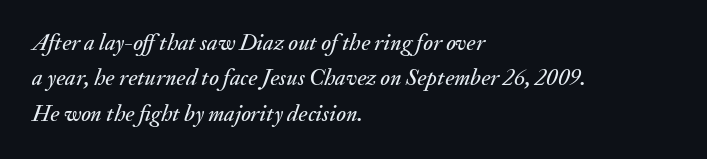
Q: Is the text italic (slanted)? A: Yes, it leans right by about 20 degrees.
Q: Is the text underlined? A: No.
Q: How is the paragraph aligned? A: Left-aligned.
Q: Is the spacing between letters normal or unusually wide? A: Normal.
Q: Is the spacing between lines tight, normal or loose? A: Normal.
